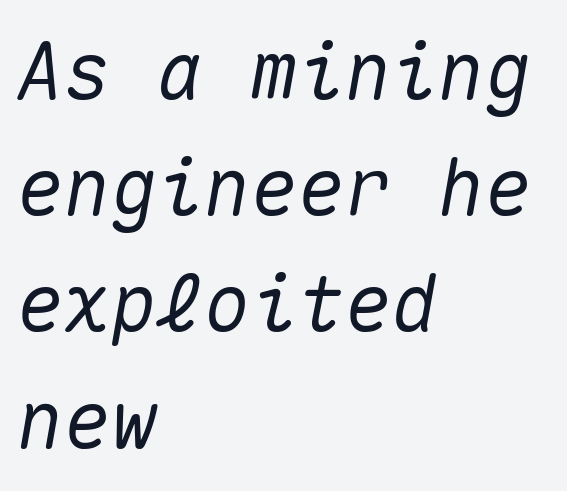
Spacing between characters is what you'd get straight out of the box. The foot of each line stays bare and open. The rendering applies a slant to the glyphs. The block of text has a typical density, with ordinary space between rows. Visually the block forms a straight wall on the left and a jagged coastline on the right. The passage shown is typed in a monospace face where columns stay perfectly aligned.
